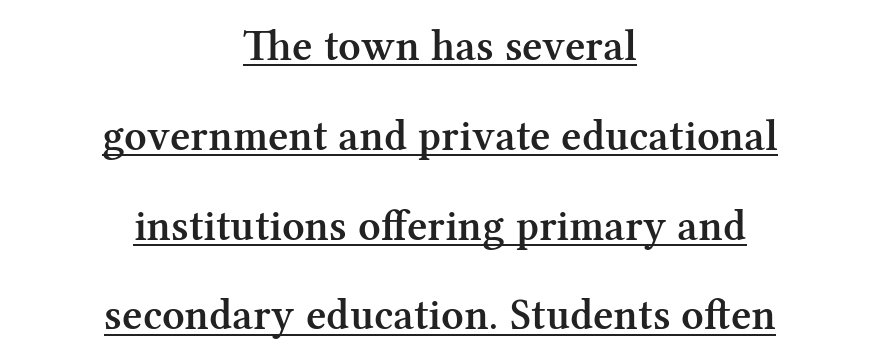
The image shows 44 px semibold serif type, upright; set centered, loose line spacing (2.04x), normal letter spacing, underlined; medium stroke contrast and a medium x-height.
